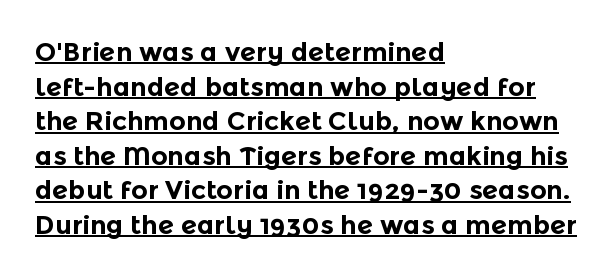
{"italic": "no", "bold": "yes", "underline": "yes", "align": "left", "line_spacing": "normal", "line_spacing_ratio": 1.33, "letter_spacing": "normal", "letter_spacing_em": 0.0, "glyph_px": 26}
